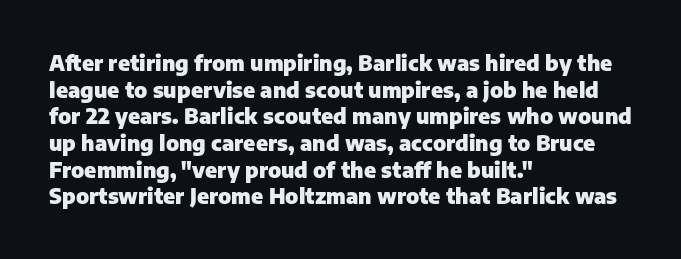
Q: Is the text bold? A: Yes.
Q: Is the text italic (slanted)? A: No, it is upright.
Q: Is the text underlined? A: No.
Q: How is the paragraph aligned? A: Left-aligned.
Q: Is the spacing between letters normal or unusually wide? A: Normal.
Q: Is the spacing between lines tight, normal or loose? A: Normal.
